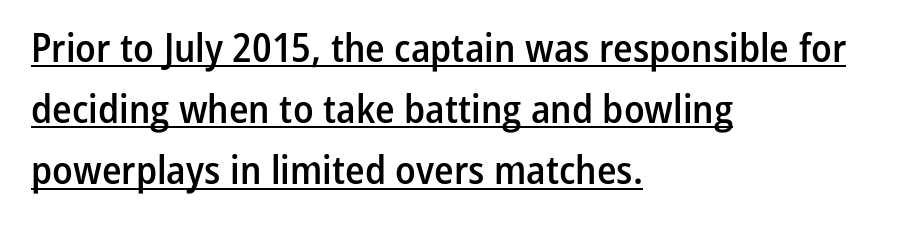
{"serif": "no", "italic": "no", "bold": "semi", "weight": "semibold", "width": "condensed", "stroke_contrast": "low", "x_height": "medium", "monospaced": "no", "underline": "yes", "align": "left", "line_spacing": "normal", "line_spacing_ratio": 1.53, "letter_spacing": "normal", "letter_spacing_em": 0.0, "glyph_px": 40}
